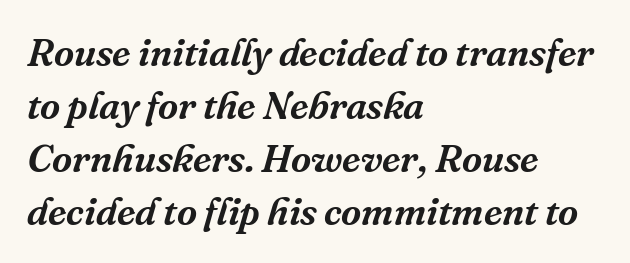
The image shows 39 px serif type, italic (leaning right); set left-aligned, normal line spacing (1.36x), normal letter spacing, not underlined; medium stroke contrast and a medium x-height.
